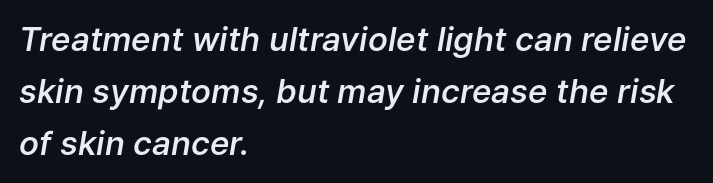
The passage shown has conventional tracking throughout. These lines stack with their left ends in a neat column. Clear beneath every line of the passage. Whoever set this chose a conventional vertical rhythm.
